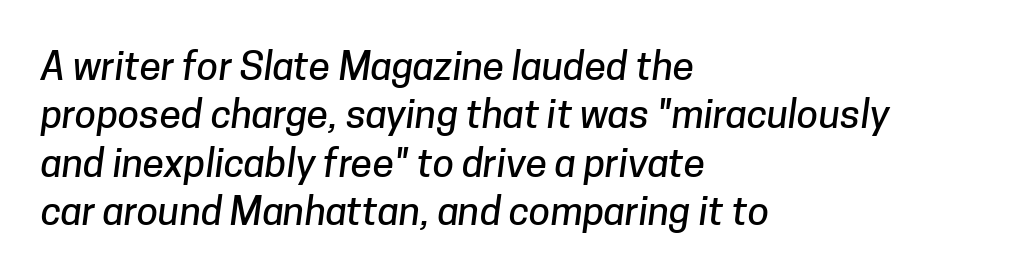
{"serif": "no", "width": "normal", "stroke_contrast": "low", "x_height": "medium", "monospaced": "no", "underline": "no", "align": "left", "line_spacing_ratio": 1.24, "letter_spacing": "normal", "letter_spacing_em": 0.0, "glyph_px": 39}
